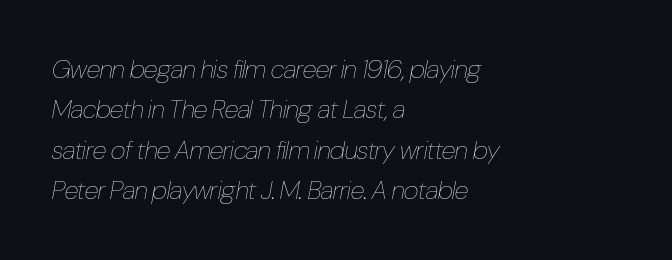
Q: Is the text bold? A: No.
Q: Is the text italic (slanted)? A: Yes, it leans right by about 10 degrees.
Q: Is the text underlined? A: No.
Q: How is the paragraph aligned? A: Left-aligned.
Q: Is the spacing between letters normal or unusually wide? A: Normal.
Q: Is the spacing between lines tight, normal or loose? A: Normal.
